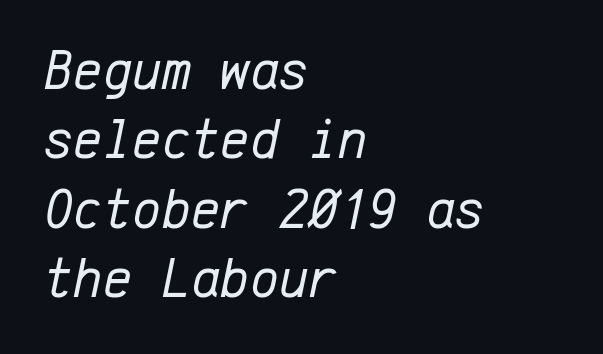
Q: Is the text bold? A: No.
Q: Is the text italic (slanted)? A: Yes, it leans right by about 12 degrees.
Q: Is the text underlined? A: No.
Q: How is the paragraph aligned? A: Left-aligned.
Q: Is the spacing between letters normal or unusually wide? A: Normal.
Q: Width (condensed, normal, or wide)? A: Normal.
Q: Stroke contrast? A: Low.
Q: x-height? A: Medium.
Q: Monospaced? A: Yes.
